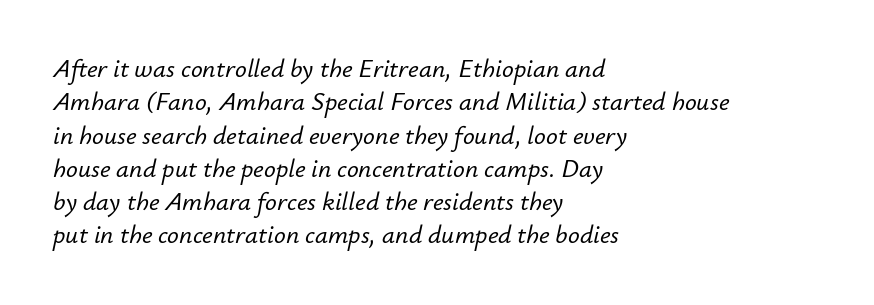
The image shows 26 px text type, italic (leaning right); set left-aligned, normal line spacing (1.28x), normal letter spacing, not underlined.
